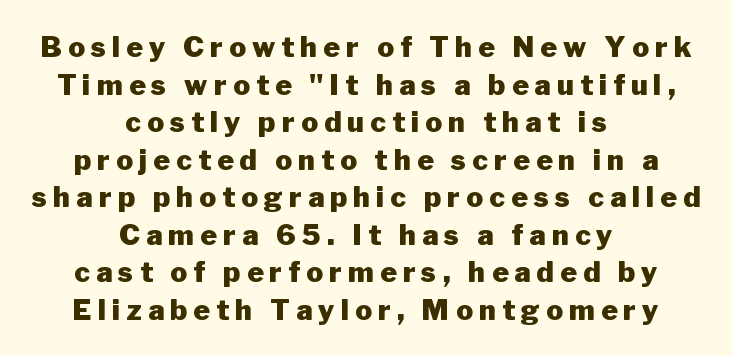
Quick note: interline space is typical. Upright lettering throughout. Typographically, this falls in the sans-serif category. Does the copy run flush right? No — it is centered line by line. Unmarked baselines from the first word to the last.
